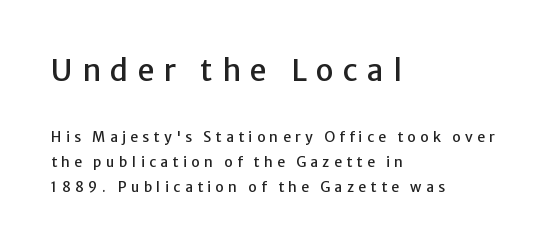
The more generous point size was reserved for the upper chunk. Spacing between characters has been opened up far beyond the box default. Proportional: the letters do not fall into vertical columns. Is this a sans? Yes — the strokes have no serifs.
